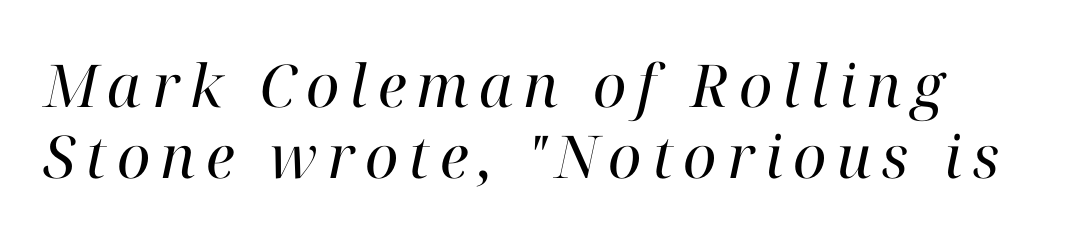
Varying glyph widths throughout — classic text-font behaviour. The letters look calm and open, with moderate or lighter stems. The passage shown leans; its letterforms are oblique. Descenders hang freely into open space. I'd call this a serif setting — the letters wear small feet.
